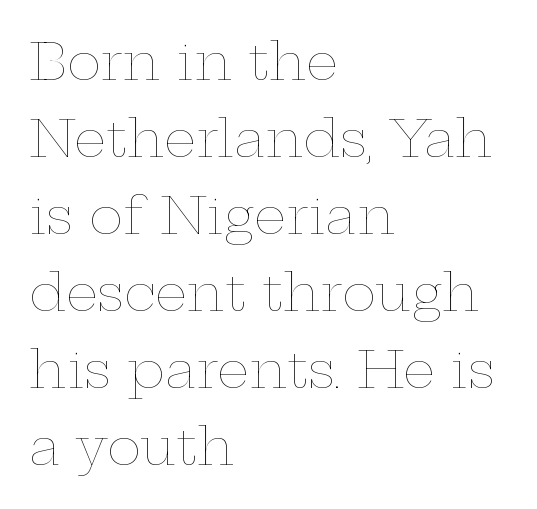
The image shows 51 px thin, wide type, upright; set left-aligned, normal line spacing (1.51x), normal letter spacing, not underlined; low stroke contrast and a medium x-height.
